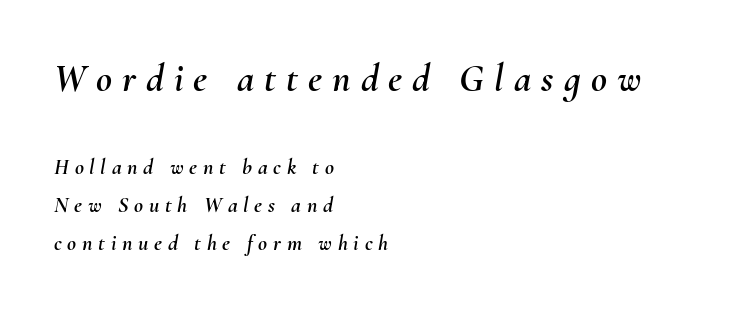
Q: Is the text italic (slanted)? A: Yes, it leans right by about 10 degrees.
Q: Is the text underlined? A: No.
Q: How is the paragraph aligned? A: Left-aligned.
Q: Is the spacing between letters normal or unusually wide? A: Unusually wide.
Q: Which block of text is set in a larger size, the first (top) or the second (bottom)? A: The first (top) one.
Q: Width (condensed, normal, or wide)? A: Normal.
Q: Stroke contrast? A: Medium.
Q: x-height? A: Small.
Q: Monospaced? A: No.
